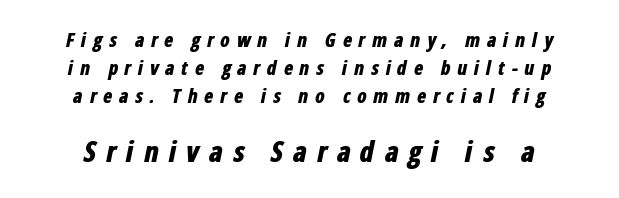
Is this a fixed-width face? No — the glyphs have proportional, varying widths. Heavy-handed strokes throughout: this text is bold. Emphasis-style slanted type is in use. Check under the words: just untouched page. The paragraph shown floats in the horizontal middle.
